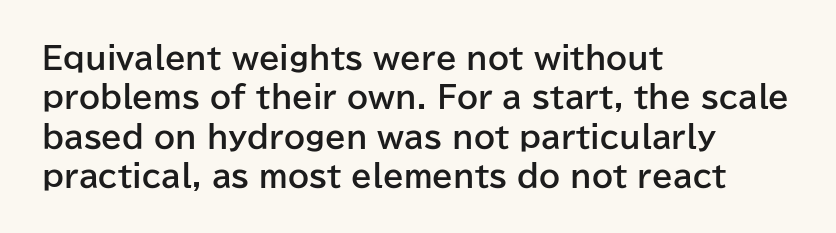
{"serif": "no", "italic": "no", "bold": "yes", "weight": "bold", "width": "normal", "stroke_contrast": "low", "x_height": "medium", "monospaced": "no", "underline": "no", "align": "left", "line_spacing": "normal", "line_spacing_ratio": 1.31, "letter_spacing": "normal", "letter_spacing_em": 0.0, "glyph_px": 30}
